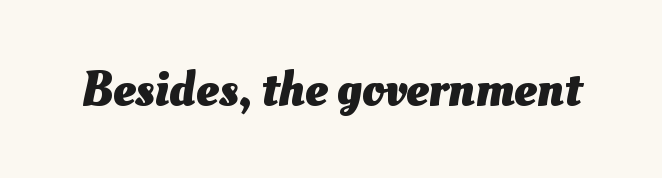
The image shows 50 px heavy type; set normal letter spacing, not underlined; medium stroke contrast and a small x-height.
